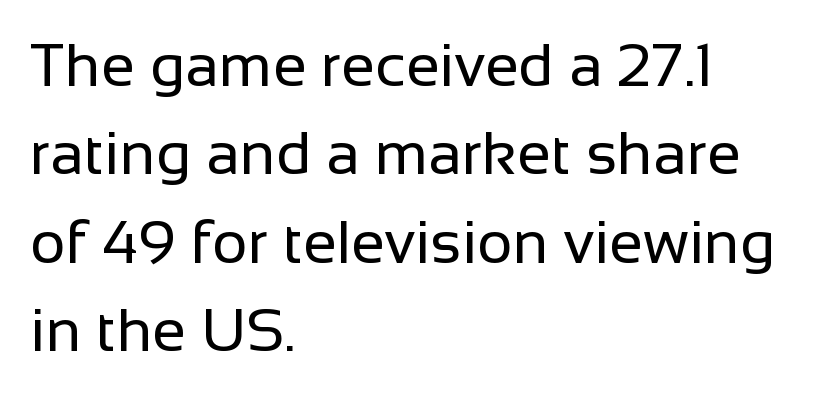
{"serif": "no", "italic": "no", "bold": "no", "weight": "regular", "width": "normal", "stroke_contrast": "low", "x_height": "medium", "monospaced": "no", "underline": "no", "align": "left", "line_spacing": "normal", "line_spacing_ratio": 1.45, "letter_spacing": "normal", "letter_spacing_em": 0.0, "glyph_px": 61}
